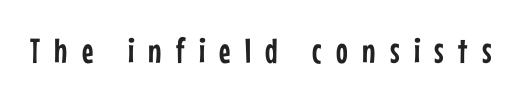
{"serif": "no", "italic": "no", "width": "condensed", "stroke_contrast": "low", "x_height": "medium", "monospaced": "no", "underline": "no", "letter_spacing": "wide", "letter_spacing_em": 0.41, "glyph_px": 35}
